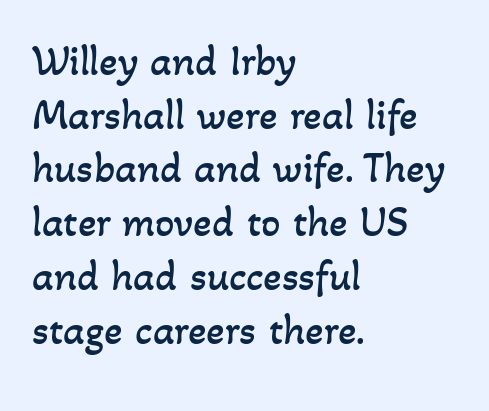
Short note: letters normally spaced. Any mark beneath the type? The region is blank. Layout note: lines flush left. These glyphs show unthickened strokes, regular width or finer.
